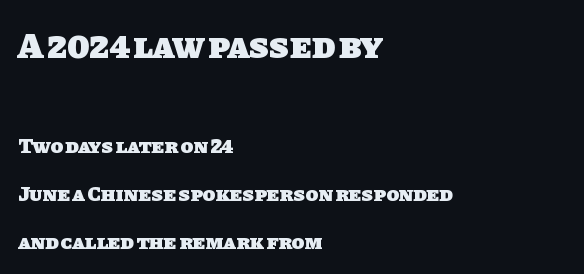
{"serif": "no", "bold": "yes", "weight": "heavy", "width": "normal", "stroke_contrast": "low", "x_height": "large", "monospaced": "no", "underline": "no", "align": "left", "line_spacing": "loose", "line_spacing_ratio": 2.28, "letter_spacing": "normal", "letter_spacing_em": 0.0, "larger_block": "first", "size_ratio": 1.71, "glyph_px": 36}
